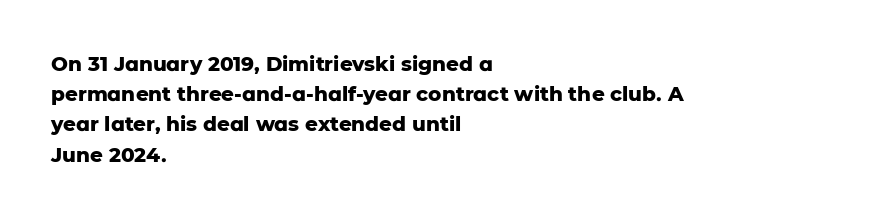
{"italic": "no", "bold": "yes", "underline": "no", "align": "left", "line_spacing": "normal", "line_spacing_ratio": 1.51, "letter_spacing": "normal", "letter_spacing_em": 0.0, "glyph_px": 20}
